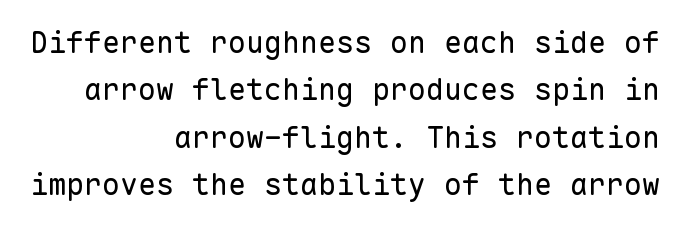
Nothing sits at the stroke ends, so this counts as sans-serif. Spacing verdict: monospaced, one width for all characters. Line spacing here is normal. Weight: not bold — regular or lighter. The line texture is even and compact thanks to regular tracking. Compared with a flush-left layout, this one pins lines to the opposite, right side.
